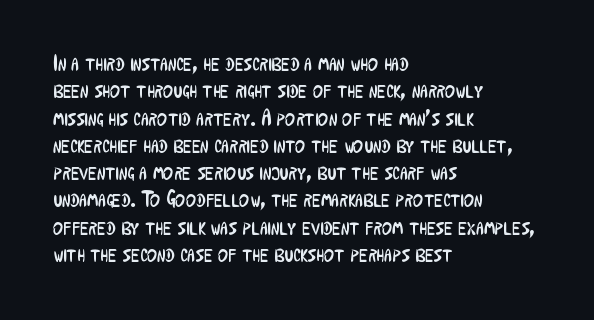
Rendered with straight, roman letterforms. Weight: not bold — regular or lighter. Words appear dense and cohesive because spacing is normal. Horizontal alignment here is leftward, the default for most running prose. A clean baseline with only descenders dipping below it.
